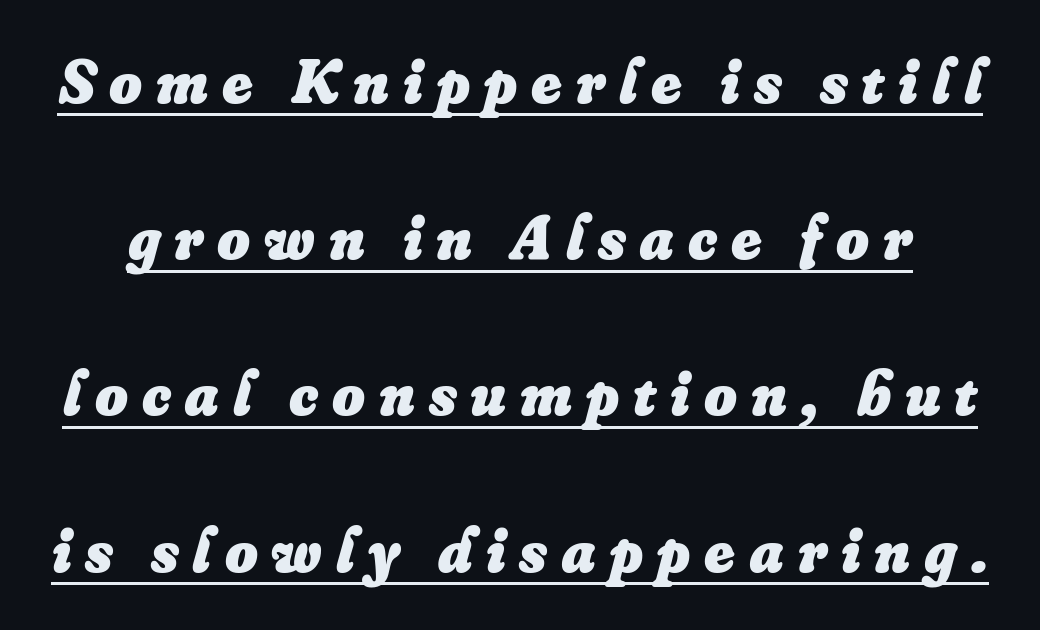
Q: Is the text bold? A: Yes.
Q: Is the text italic (slanted)? A: Yes, it leans right by about 16 degrees.
Q: Is the text underlined? A: Yes.
Q: Is the spacing between letters normal or unusually wide? A: Unusually wide.
Q: Is the spacing between lines tight, normal or loose? A: Loose.
Q: Width (condensed, normal, or wide)? A: Normal.
Q: Stroke contrast? A: Low.
Q: x-height? A: Small.
Q: Monospaced? A: No.
